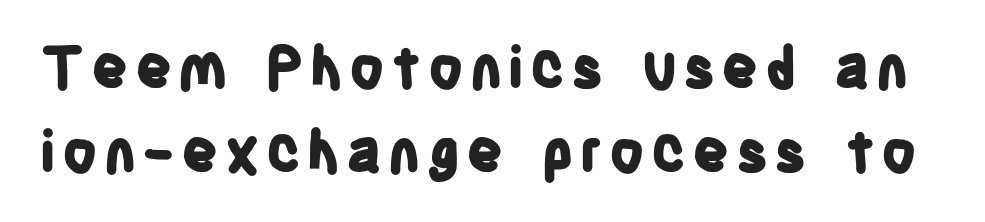
The image shows 57 px bold, condensed sans-serif type, upright; set normal line spacing (1.47x), not underlined; low stroke contrast and a large x-height.
